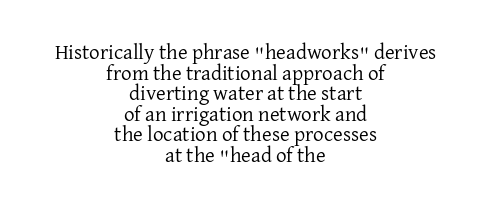
The image shows 21 px text type, upright; set centered, tight line spacing (0.98x), normal letter spacing, not underlined.
